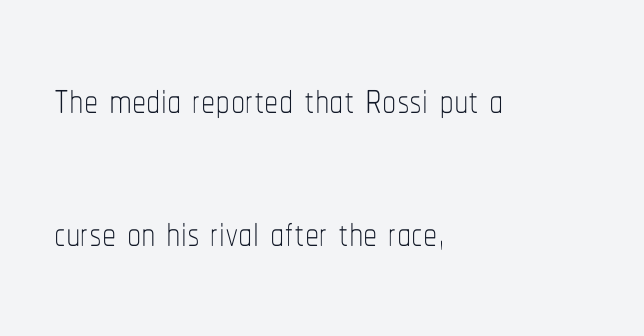
The image shows 57 px thin, condensed type, upright; set left-aligned, loose line spacing (2.34x), normal letter spacing, not underlined; low stroke contrast and a medium x-height.
